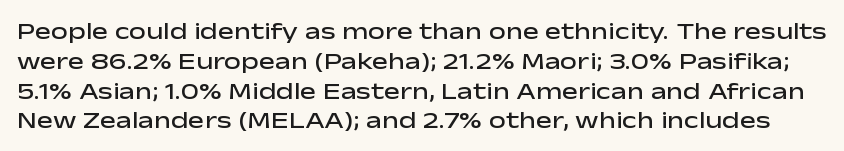
The image shows 24 px text type, upright; set line spacing 1.24x, normal letter spacing, not underlined.
